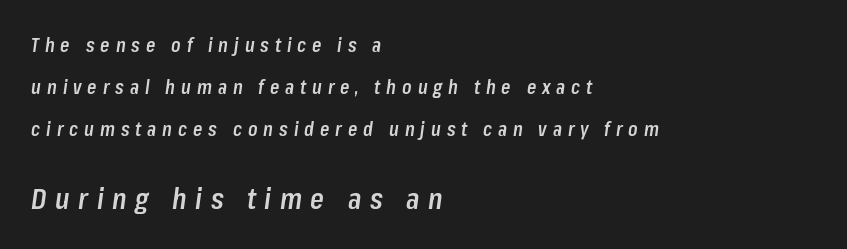
{"italic": "yes", "lean": "right", "slant_degrees": 8, "bold": "semi", "weight": "semibold", "width": "condensed", "stroke_contrast": "low", "x_height": "medium", "monospaced": "no", "underline": "no", "align": "left", "line_spacing": "loose", "line_spacing_ratio": 2.2, "letter_spacing": "wide", "letter_spacing_em": 0.31, "larger_block": "second", "size_ratio": 1.47, "glyph_px": 28}
